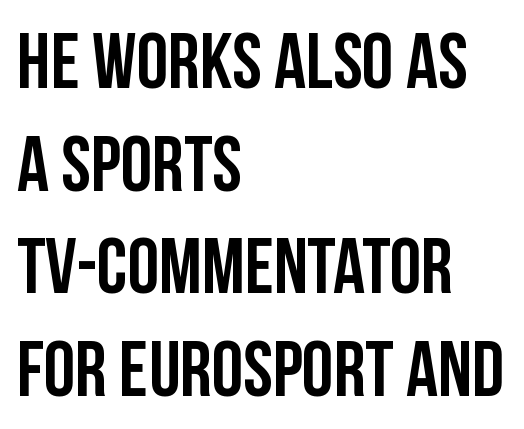
{"serif": "no", "italic": "no", "width": "condensed", "stroke_contrast": "low", "x_height": "large", "monospaced": "no", "underline": "no", "align": "left", "line_spacing": "normal", "line_spacing_ratio": 1.3, "letter_spacing": "normal", "letter_spacing_em": 0.0, "glyph_px": 79}
